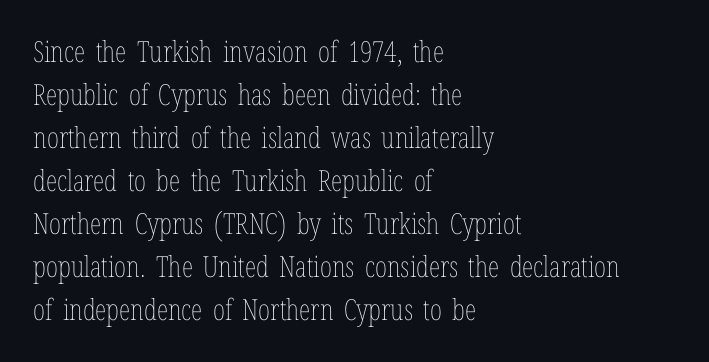
{"italic": "no", "bold": "no", "weight": "thin", "width": "condensed", "stroke_contrast": "low", "x_height": "medium", "monospaced": "no", "underline": "no", "align": "left", "line_spacing": "normal", "line_spacing_ratio": 1.48, "letter_spacing": "normal", "letter_spacing_em": 0.0, "glyph_px": 29}
